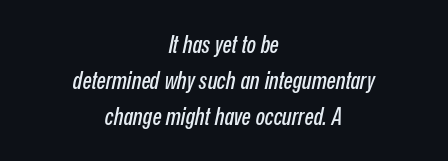
Evenly set lines give the paragraph a standard silhouette. The typesetter chose a symmetrical, centered arrangement here. A typesetter would call this zero additional tracking. The typography opts for an oblique posture over an upright one. Beneath every word, the page is bare.
